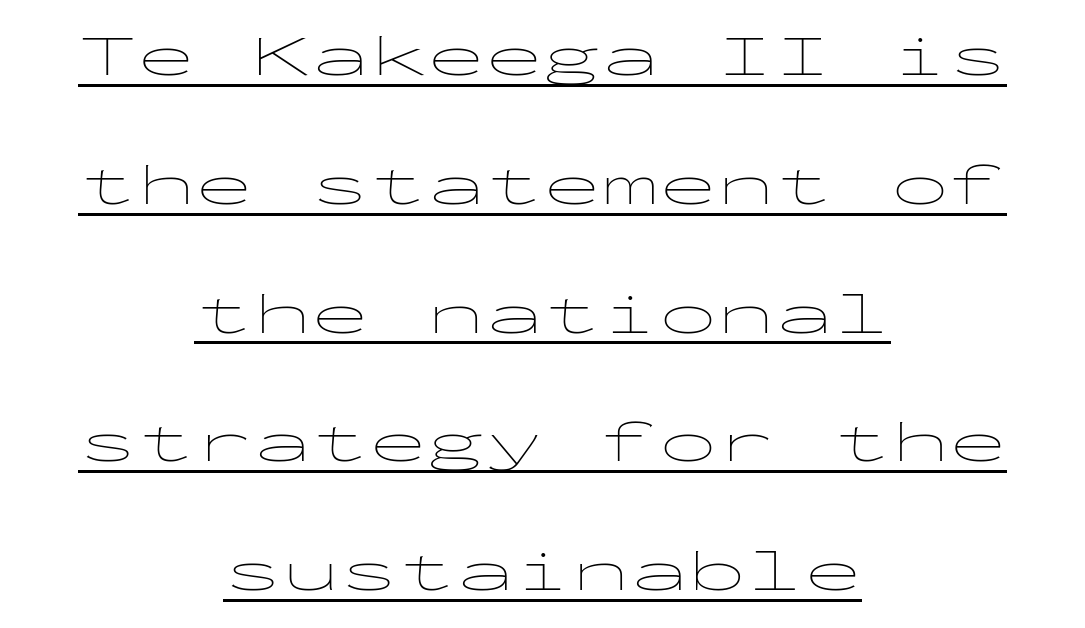
The image shows 58 px thin, wide sans-serif type, upright, monospaced; set centered, loose line spacing (2.22x), normal letter spacing, underlined; low stroke contrast and a medium x-height.
